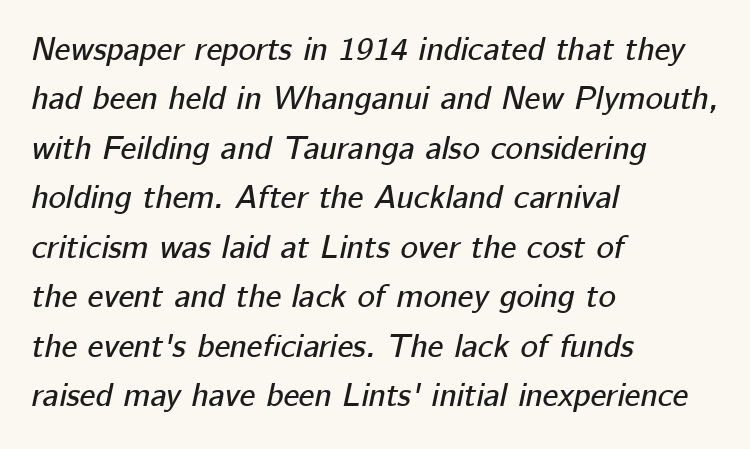
A typesetter would call this leading conventional body-copy spacing. These lines are rendered in a variable-pitch font. These lines keep a tight, regular rhythm from letter to letter. If you drew a line through each stem, it would be angled.
